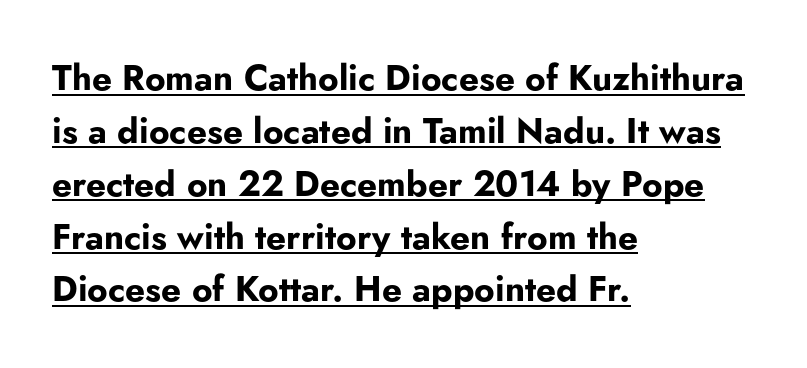
{"serif": "no", "italic": "no", "bold": "yes", "weight": "bold", "width": "normal", "stroke_contrast": "low", "x_height": "small", "monospaced": "no", "underline": "yes", "align": "left", "line_spacing": "normal", "line_spacing_ratio": 1.51, "letter_spacing": "normal", "letter_spacing_em": 0.0, "glyph_px": 35}
